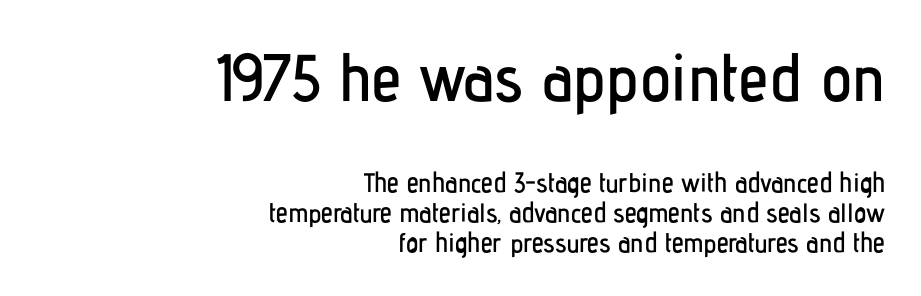
Has an underline been added? It has not. A roman cut, with each character standing at attention. Compared with typical paragraphs, the rows here are closer together. Teacher's note: observe the even right margin — that is flush-right alignment. Here the designer chose a conventional face with non-uniform glyph widths. Which chunk is bigger? The first one — the top block dwarfs the bottom.
